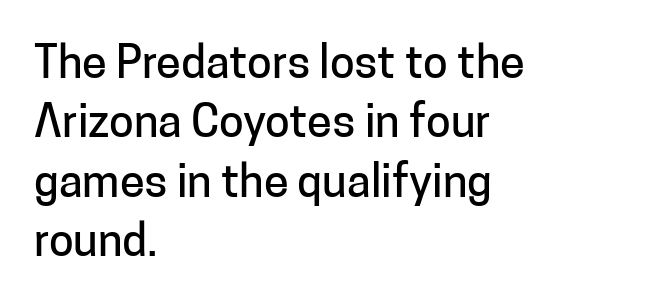
Q: Is the text italic (slanted)? A: No, it is upright.
Q: Is the typeface a serif or a sans-serif typeface? A: Sans-serif.
Q: Is the text underlined? A: No.
Q: How is the paragraph aligned? A: Left-aligned.
Q: Is the spacing between letters normal or unusually wide? A: Normal.
Q: Is the spacing between lines tight, normal or loose? A: Normal.
Q: Width (condensed, normal, or wide)? A: Normal.
Q: Stroke contrast? A: Low.
Q: x-height? A: Medium.
Q: Monospaced? A: No.
